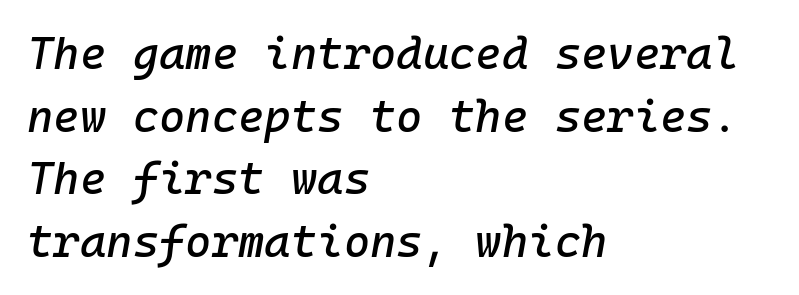
The image shows 45 px text type, italic (leaning right), monospaced; set left-aligned, normal line spacing (1.39x), normal letter spacing, not underlined; low stroke contrast and a medium x-height.
